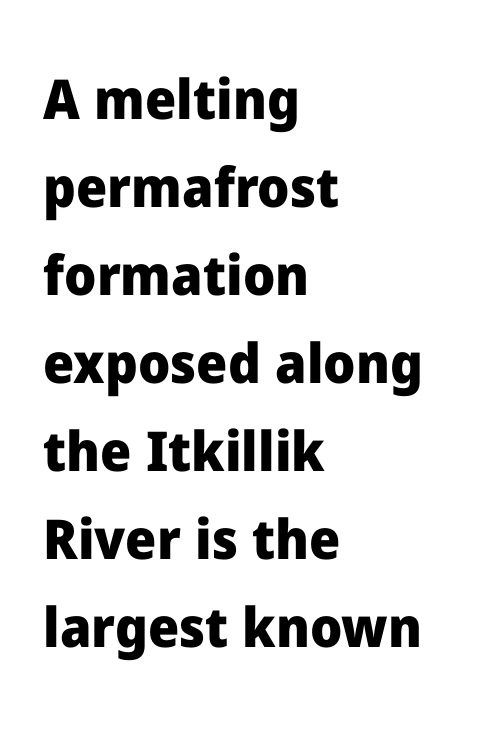
{"serif": "no", "italic": "no", "bold": "yes", "weight": "heavy", "width": "normal", "stroke_contrast": "low", "x_height": "medium", "monospaced": "no", "underline": "no", "align": "left", "line_spacing": "normal", "line_spacing_ratio": 1.6, "letter_spacing": "normal", "letter_spacing_em": 0.0, "glyph_px": 55}
